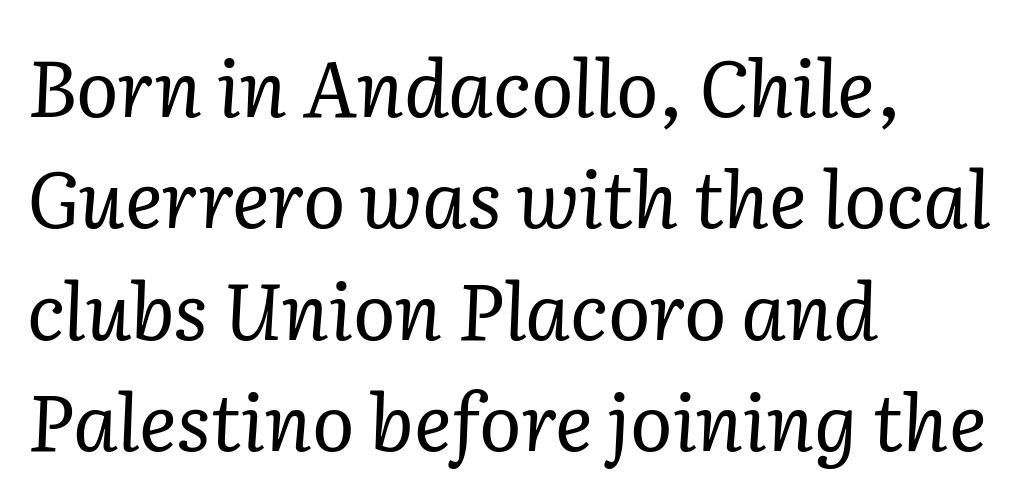
The image shows 79 px regular-weight serif type, italic (leaning right); set left-aligned, normal line spacing (1.41x), normal letter spacing, not underlined; low stroke contrast and a medium x-height.
